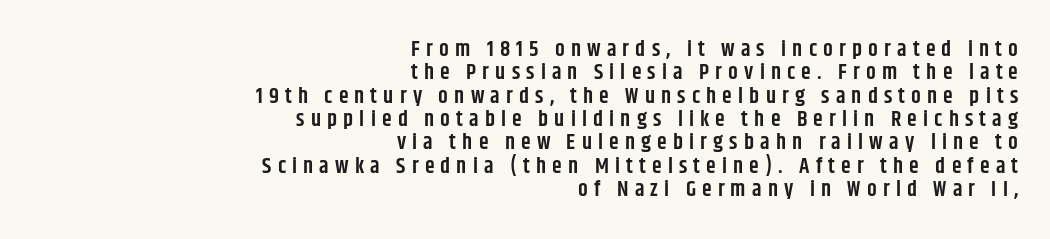
Semibold letterforms, between regular and bold. The lettering holds an erect, upright posture throughout. Check under the words: just untouched page. Compared with typical paragraphs, the rows here are closer together.
